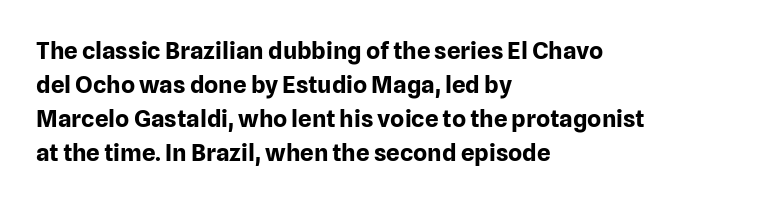
Q: Is the text bold? A: Yes.
Q: Is the text italic (slanted)? A: No, it is upright.
Q: Is the text underlined? A: No.
Q: How is the paragraph aligned? A: Left-aligned.
Q: Is the spacing between letters normal or unusually wide? A: Normal.
Q: Is the spacing between lines tight, normal or loose? A: Normal.
